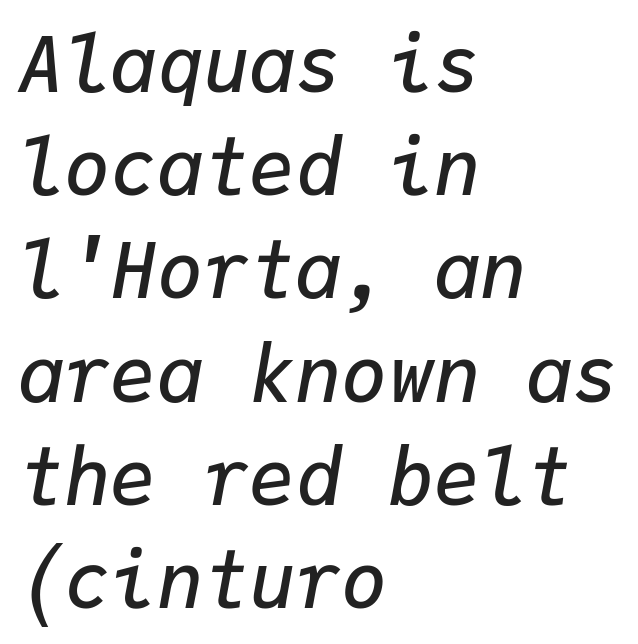
This block has exactly the height ordinary leading produces. The passage shown is not underscored anywhere. Would a proofreader flag this as italicized? Yes. The typesetting leans somewhat heavy: a semibold. Each word holds together tightly as a unit, with standard inter-letter gaps. Looks like terminal output: every glyph gets an equal slot.
